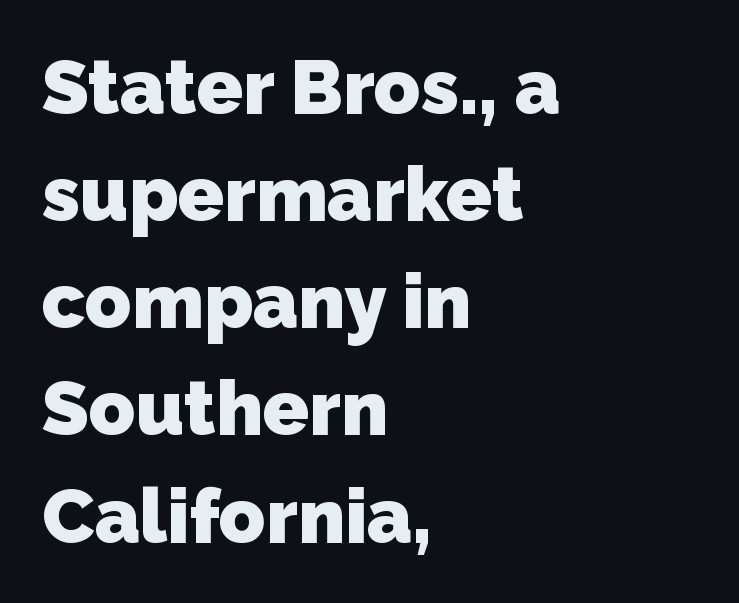
Does the type have serifs? No, each stem ends abruptly. The face used here is rendered with its standard letterfit. Is this a fixed-width face? No — the glyphs have proportional, varying widths. Underlining? Definitely not there. Students, this is bold: see how much ink each stroke carries.
